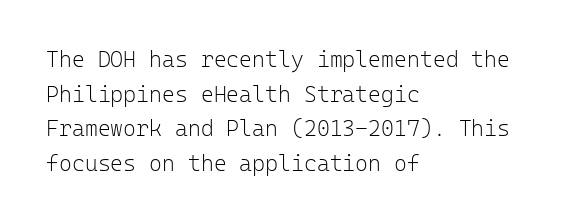
{"italic": "no", "bold": "no", "underline": "no", "align": "left", "line_spacing": "normal", "line_spacing_ratio": 1.57, "letter_spacing": "normal", "letter_spacing_em": 0.0, "glyph_px": 22}
